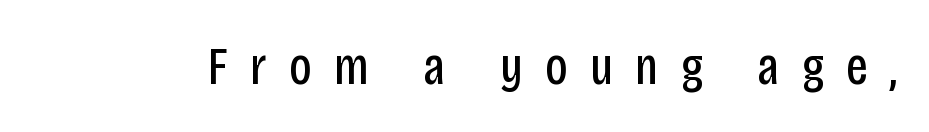
The image shows 54 px regular-weight, condensed sans-serif type, upright; set unusually wide letter spacing (+0.41 em), not underlined; low stroke contrast and a large x-height.
